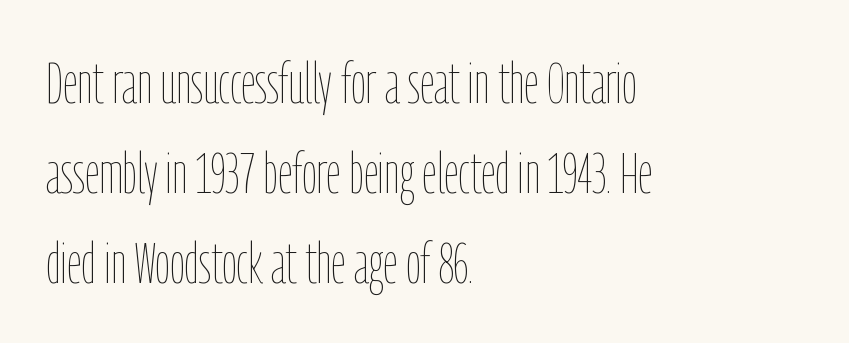
Q: Is the text bold? A: No.
Q: Is the text italic (slanted)? A: No, it is upright.
Q: Is the text underlined? A: No.
Q: How is the paragraph aligned? A: Left-aligned.
Q: Is the spacing between letters normal or unusually wide? A: Normal.
Q: Is the spacing between lines tight, normal or loose? A: Normal.
Q: Width (condensed, normal, or wide)? A: Condensed.
Q: Stroke contrast? A: Low.
Q: x-height? A: Medium.
Q: Monospaced? A: No.
